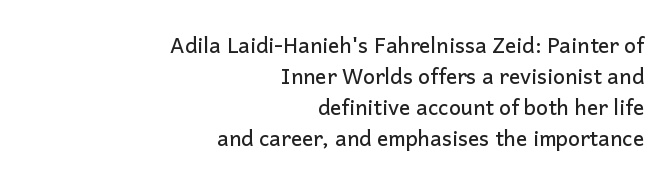
{"italic": "no", "underline": "no", "align": "right", "line_spacing": "normal", "line_spacing_ratio": 1.48, "letter_spacing": "normal", "letter_spacing_em": 0.0, "glyph_px": 21}
